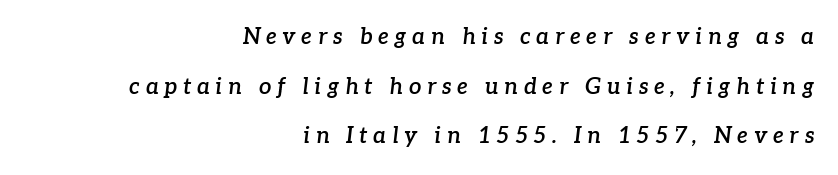
{"italic": "yes", "lean": "right", "slant_degrees": 7, "bold": "semi", "underline": "no", "align": "right", "line_spacing": "loose", "line_spacing_ratio": 2.26, "letter_spacing": "wide", "letter_spacing_em": 0.26, "glyph_px": 22}
